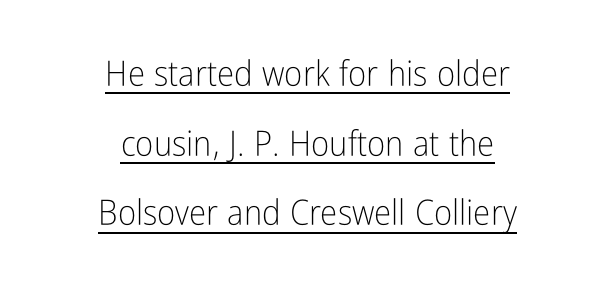
The image shows 35 px light, condensed sans-serif type, upright; set centered, loose line spacing (1.99x), normal letter spacing, underlined; low stroke contrast and a medium x-height.
